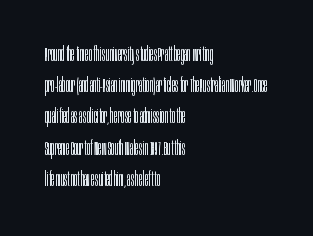
{"italic": "no", "bold": "no", "underline": "no", "align": "left", "line_spacing": "normal", "line_spacing_ratio": 1.56, "letter_spacing": "normal", "letter_spacing_em": 0.0, "glyph_px": 20}
